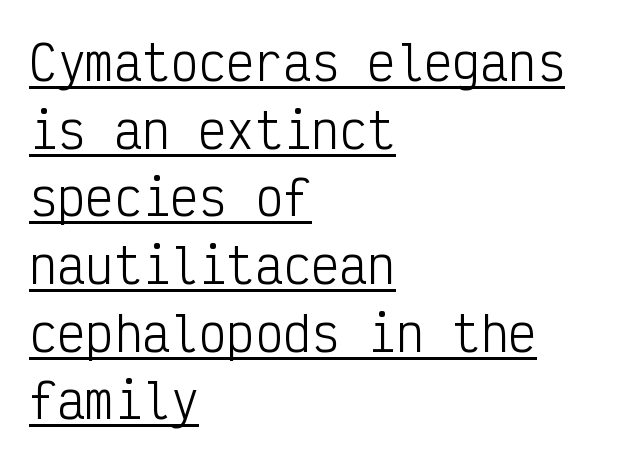
The image shows 47 px light, condensed sans-serif type, upright, monospaced; set left-aligned, normal line spacing (1.44x), normal letter spacing, underlined; low stroke contrast and a medium x-height.
